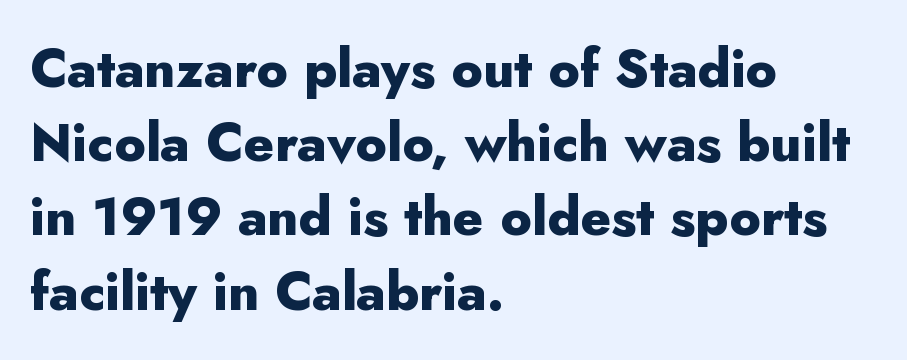
{"serif": "no", "italic": "no", "bold": "yes", "weight": "heavy", "width": "normal", "stroke_contrast": "low", "x_height": "small", "monospaced": "no", "underline": "no", "align": "left", "line_spacing": "normal", "line_spacing_ratio": 1.4, "letter_spacing": "normal", "letter_spacing_em": 0.0, "glyph_px": 53}
